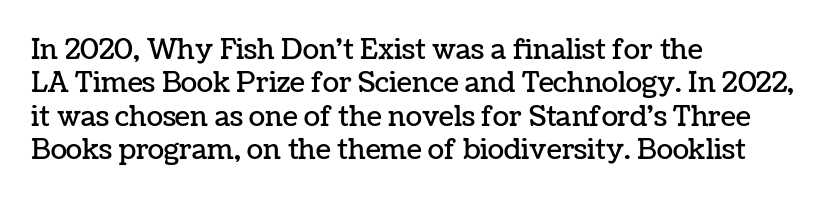
The specimen reads as upright at a glance. The words here are not underlined. Horizontal alignment here is leftward, the default for most running prose. The gaps between neighbouring characters are ordinary and unremarkable.
